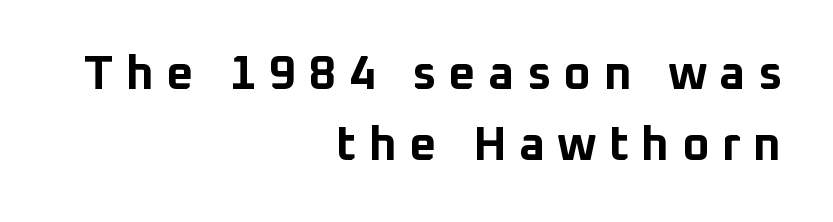
Normally led — the rows are evenly, conventionally spaced. Someone cranked the tracking dial way up on this one. Strokes here are thick enough to call this a true bold. If you drew a ruler down the right edge, every line would touch it. Do the characters align in a grid? No, the font is proportional. Unlike italic type, these characters show no tilt at all.
